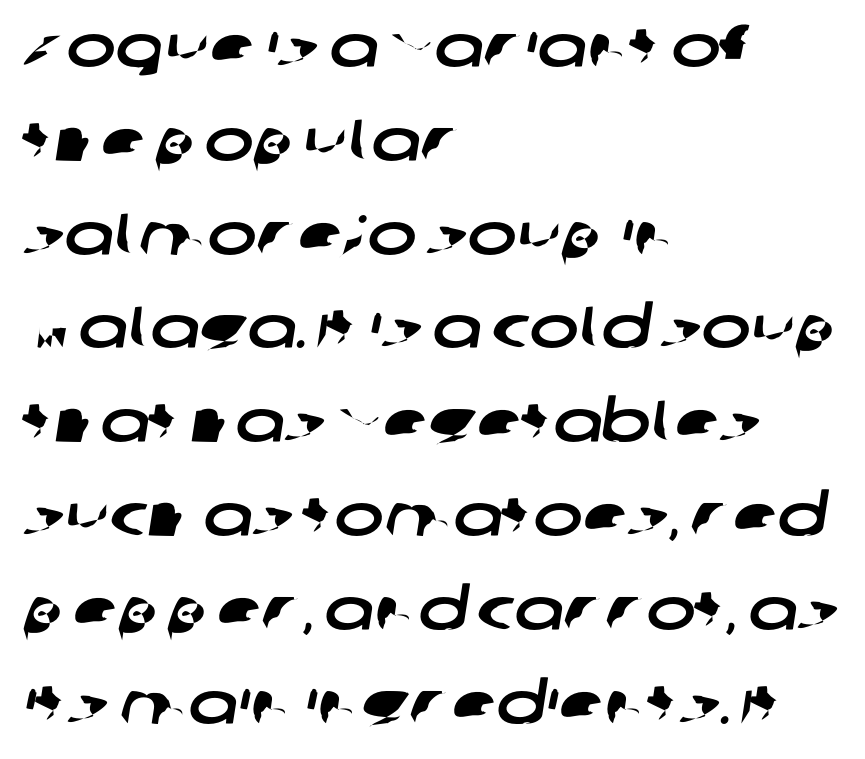
The image shows 59 px wide sans-serif type; set left-aligned, normal line spacing (1.59x), normal letter spacing, not underlined; low stroke contrast and a large x-height.
